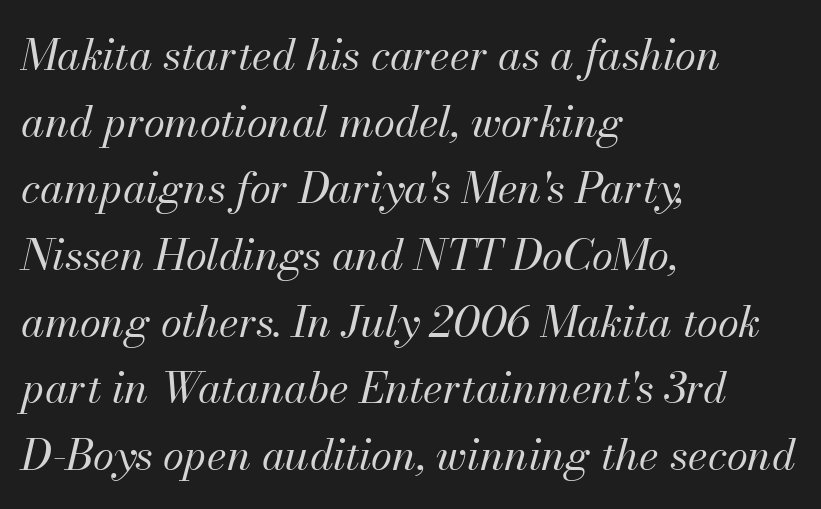
{"italic": "yes", "lean": "right", "slant_degrees": 13, "bold": "no", "weight": "regular", "width": "normal", "stroke_contrast": "medium", "x_height": "small", "monospaced": "no", "underline": "no", "align": "left", "line_spacing": "normal", "line_spacing_ratio": 1.55, "letter_spacing": "normal", "letter_spacing_em": 0.0, "glyph_px": 43}
